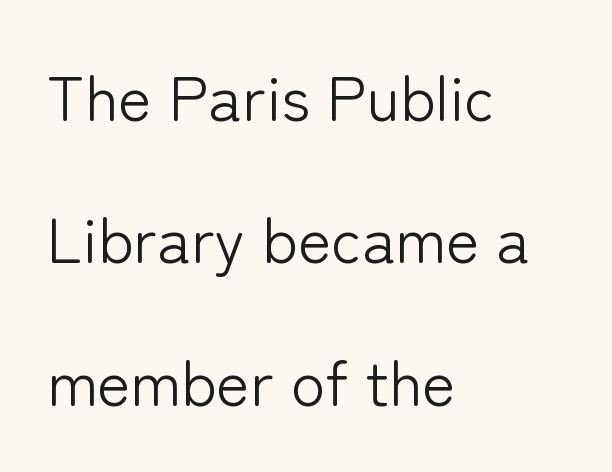
Q: Is the text bold? A: No.
Q: Is the text italic (slanted)? A: No, it is upright.
Q: Is the typeface a serif or a sans-serif typeface? A: Sans-serif.
Q: Is the text underlined? A: No.
Q: How is the paragraph aligned? A: Left-aligned.
Q: Is the spacing between letters normal or unusually wide? A: Normal.
Q: Is the spacing between lines tight, normal or loose? A: Loose.
Q: Width (condensed, normal, or wide)? A: Normal.
Q: Stroke contrast? A: Low.
Q: x-height? A: Medium.
Q: Monospaced? A: No.
